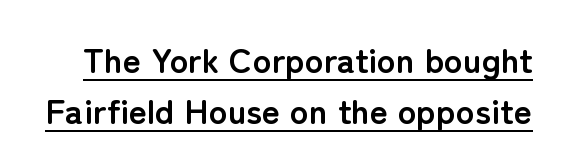
Q: Is the text bold? A: Yes.
Q: Is the text italic (slanted)? A: No, it is upright.
Q: Is the typeface a serif or a sans-serif typeface? A: Sans-serif.
Q: Is the text underlined? A: Yes.
Q: Is the spacing between letters normal or unusually wide? A: Normal.
Q: Is the spacing between lines tight, normal or loose? A: Normal.
Q: Width (condensed, normal, or wide)? A: Normal.
Q: Stroke contrast? A: Low.
Q: x-height? A: Medium.
Q: Monospaced? A: No.
